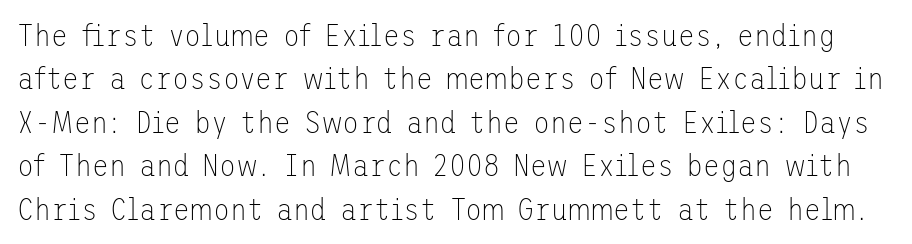
The passage shown stacks its lines at a standard gap. Unbolded letterforms with no extra heft. Standard letterfit; no display-style spreading of the glyphs. Designer's note — italics off, roman on.
